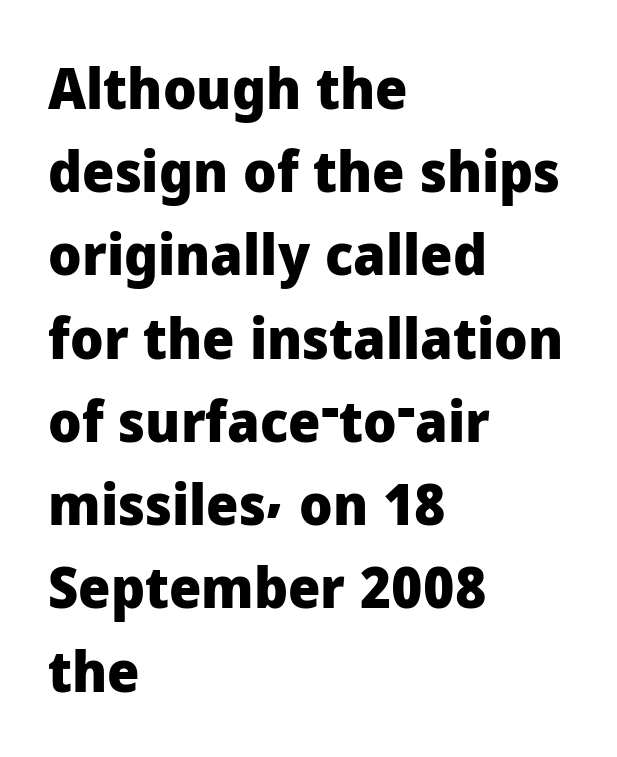
{"serif": "no", "italic": "no", "bold": "yes", "weight": "heavy", "width": "normal", "stroke_contrast": "low", "x_height": "medium", "monospaced": "no", "underline": "no", "align": "left", "line_spacing": "normal", "line_spacing_ratio": 1.46, "letter_spacing": "normal", "letter_spacing_em": 0.0, "glyph_px": 57}
